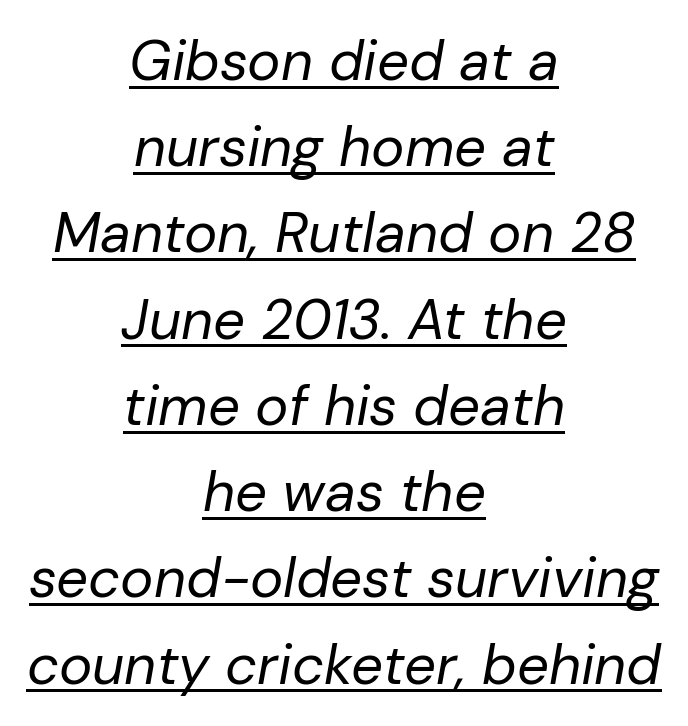
{"italic": "yes", "lean": "right", "slant_degrees": 10, "bold": "no", "weight": "regular", "width": "normal", "stroke_contrast": "low", "x_height": "medium", "monospaced": "no", "underline": "yes", "align": "center", "line_spacing": "normal", "line_spacing_ratio": 1.54, "letter_spacing": "normal", "letter_spacing_em": 0.0, "glyph_px": 56}
